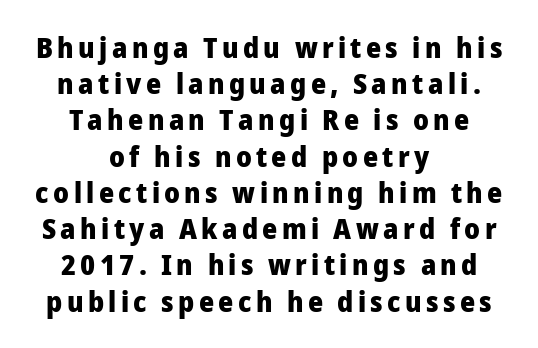
{"serif": "no", "italic": "no", "bold": "yes", "weight": "heavy", "width": "normal", "stroke_contrast": "low", "x_height": "medium", "monospaced": "no", "underline": "no", "align": "center", "line_spacing": "normal", "line_spacing_ratio": 1.25, "glyph_px": 29}
